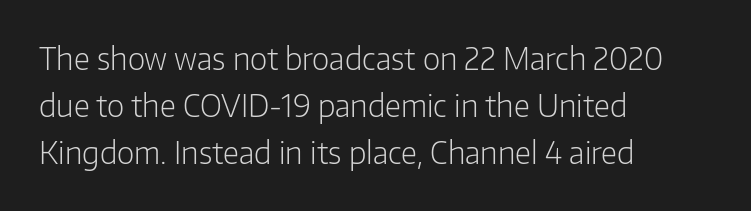
Q: Is the text bold? A: No.
Q: Is the text italic (slanted)? A: No, it is upright.
Q: Is the typeface a serif or a sans-serif typeface? A: Sans-serif.
Q: Is the text underlined? A: No.
Q: How is the paragraph aligned? A: Left-aligned.
Q: Is the spacing between letters normal or unusually wide? A: Normal.
Q: Is the spacing between lines tight, normal or loose? A: Normal.
Q: Width (condensed, normal, or wide)? A: Normal.
Q: Stroke contrast? A: Low.
Q: x-height? A: Medium.
Q: Monospaced? A: No.
